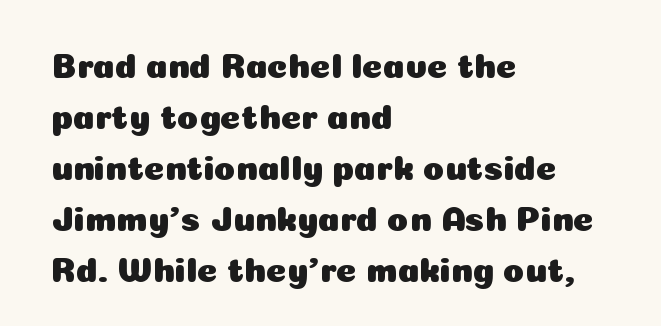
Each row of text sits above clean, open space. Honestly, the row spacing looks completely unremarkable. The rag falls on the right side of this text block. The passage shown is typed in a proportional face where columns would drift.
